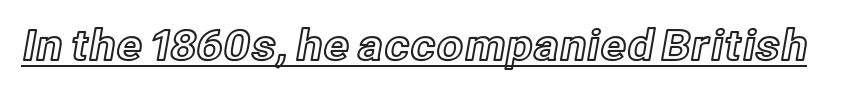
The image shows 42 px text type; set normal letter spacing, underlined; a medium x-height.
